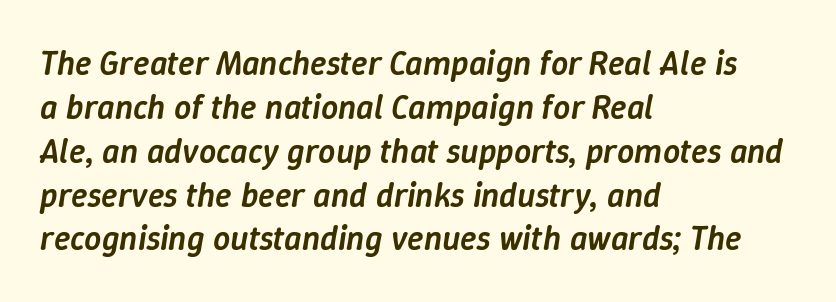
The image shows 34 px semibold type, italic (leaning right); set left-aligned, normal line spacing (1.29x), normal letter spacing, not underlined; low stroke contrast and a medium x-height.
